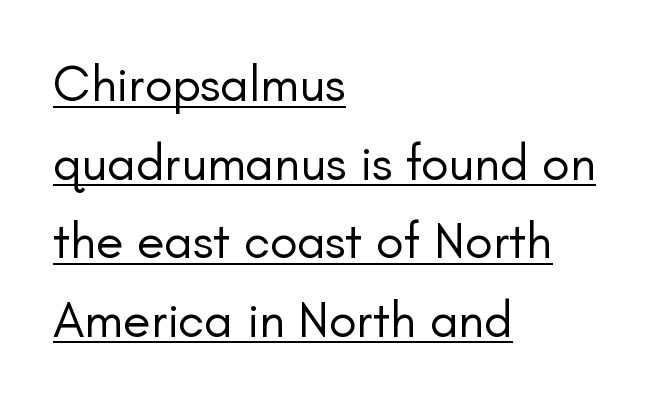
This is not heavy type; no bold has been used. There is no visible air inserted between adjacent glyphs. A typographer would call this underscored text. Posture: vertical. Rows of type keep a routine distance in the vertical direction. Varying glyph widths throughout — classic text-font behaviour.
